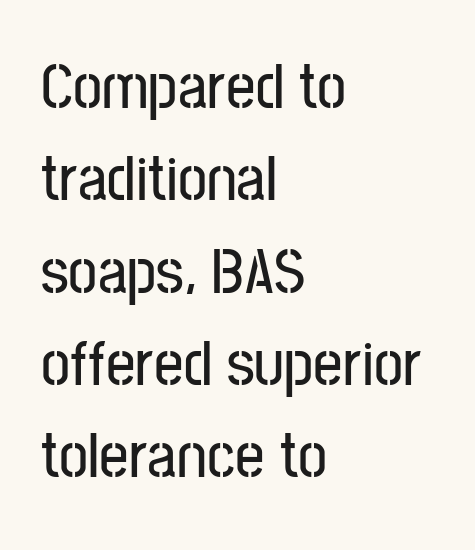
{"serif": "no", "italic": "no", "width": "condensed", "stroke_contrast": "low", "x_height": "medium", "monospaced": "no", "underline": "no", "align": "left", "line_spacing": "normal", "line_spacing_ratio": 1.42, "letter_spacing": "normal", "letter_spacing_em": 0.0, "glyph_px": 65}
